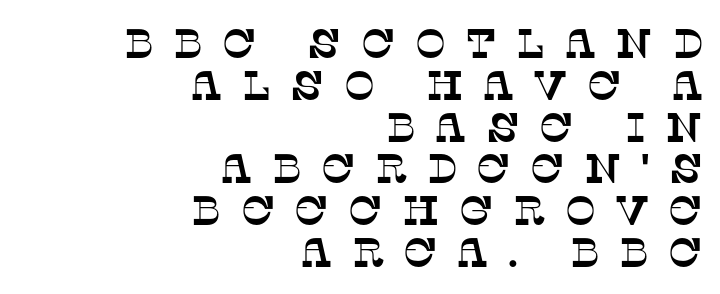
The image shows 41 px serif type; set right-aligned, tight line spacing (1.02x), unusually wide letter spacing (+0.47 em), not underlined; low stroke contrast and a large x-height.
